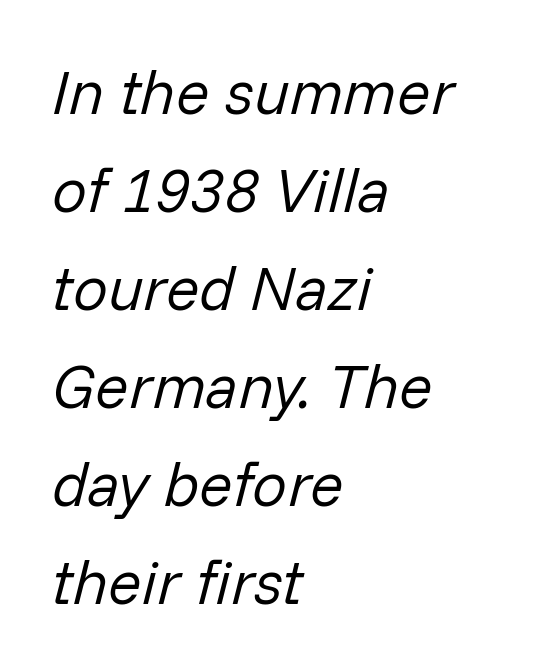
{"italic": "yes", "lean": "right", "slant_degrees": 14, "bold": "no", "weight": "regular", "width": "normal", "stroke_contrast": "low", "x_height": "medium", "monospaced": "no", "underline": "no", "align": "left", "line_spacing": "normal", "line_spacing_ratio": 1.58, "letter_spacing": "normal", "letter_spacing_em": 0.0, "glyph_px": 62}
